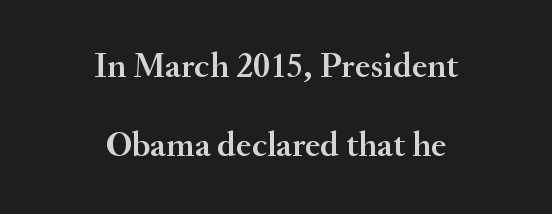
{"serif": "yes", "italic": "no", "width": "normal", "stroke_contrast": "medium", "x_height": "small", "monospaced": "no", "underline": "no", "align": "center", "line_spacing": "loose", "line_spacing_ratio": 2.19, "letter_spacing": "normal", "letter_spacing_em": 0.0, "glyph_px": 36}
